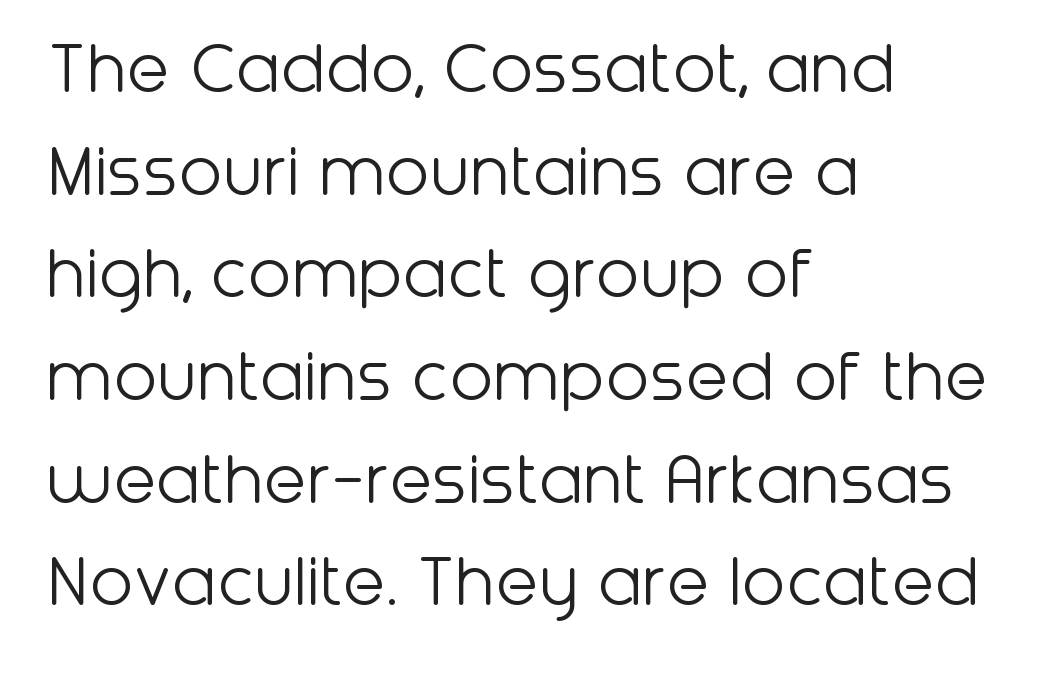
Do the letters lean? They stand straight. The area under the type is left untouched. Varying glyph widths throughout — classic text-font behaviour. Stems here are at most as thick as an everyday book face. The passage shown is typeset with a sans-serif family. Caption: multi-line text, flush left, ragged right.
